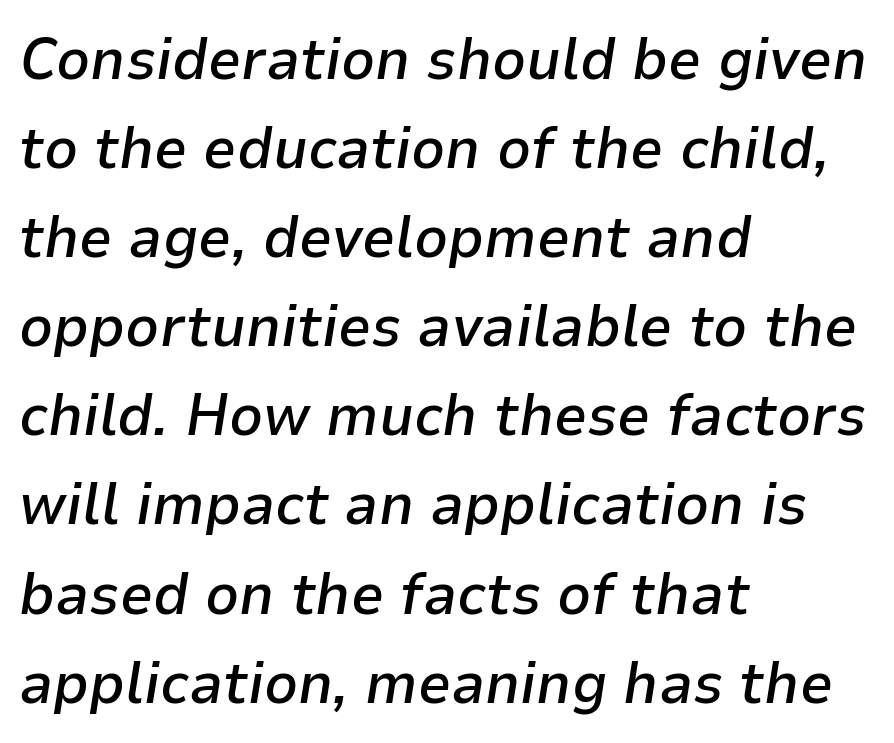
Firm but not heavy-handed strokes: this text is semibold. Is there much room between lines? A standard amount, neither cramped nor airy. Horizontally, the lines are justified to the leading edge only. The foot of each line stays bare and open. Every character sits at an angle, as italics do. The line texture is even and compact thanks to regular tracking.
